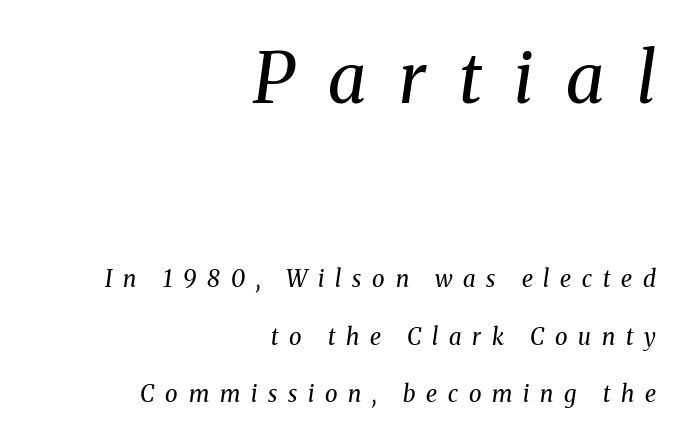
Q: Is the text bold? A: No.
Q: Is the text italic (slanted)? A: Yes, it leans right by about 8 degrees.
Q: Is the typeface a serif or a sans-serif typeface? A: Serif.
Q: Is the text underlined? A: No.
Q: How is the paragraph aligned? A: Right-aligned.
Q: Is the spacing between letters normal or unusually wide? A: Unusually wide.
Q: Is the spacing between lines tight, normal or loose? A: Loose.
Q: Which block of text is set in a larger size, the first (top) or the second (bottom)? A: The first (top) one.
Q: Width (condensed, normal, or wide)? A: Normal.
Q: Stroke contrast? A: Medium.
Q: x-height? A: Medium.
Q: Monospaced? A: No.
